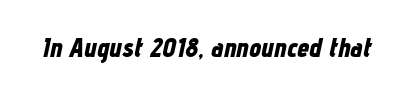
{"italic": "yes", "lean": "right", "slant_degrees": 12, "bold": "yes", "underline": "no", "letter_spacing": "normal", "letter_spacing_em": 0.0, "glyph_px": 27}
